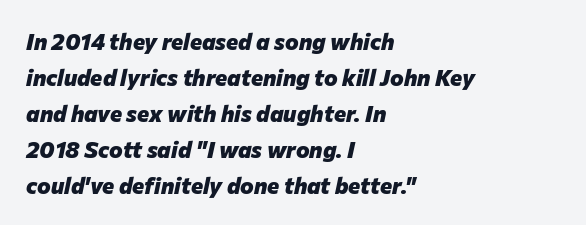
Q: Is the text bold? A: Yes.
Q: Is the text italic (slanted)? A: Yes, it leans right by about 12 degrees.
Q: Is the text underlined? A: No.
Q: How is the paragraph aligned? A: Left-aligned.
Q: Is the spacing between letters normal or unusually wide? A: Normal.
Q: Is the spacing between lines tight, normal or loose? A: Normal.
